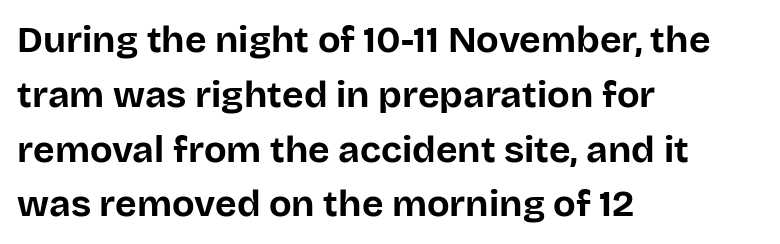
{"serif": "no", "italic": "no", "bold": "yes", "weight": "bold", "width": "normal", "stroke_contrast": "low", "x_height": "large", "monospaced": "no", "underline": "no", "align": "left", "line_spacing": "normal", "line_spacing_ratio": 1.48, "letter_spacing": "normal", "letter_spacing_em": 0.0, "glyph_px": 37}
